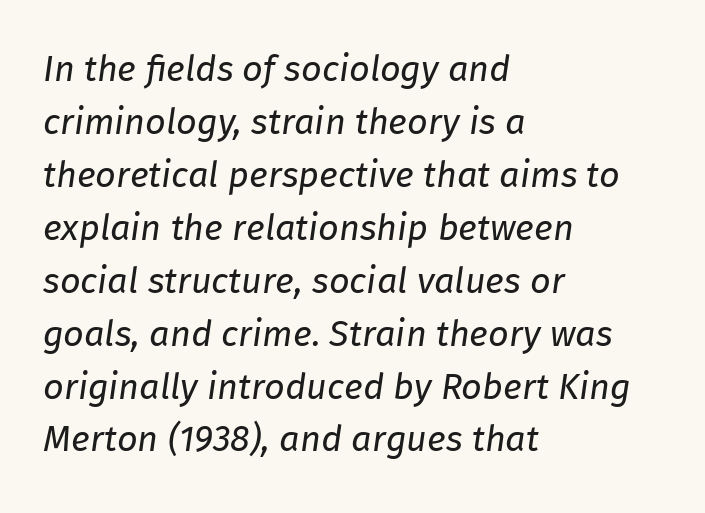
The rendering uses a moderate line-height, typical for paragraphs. A typesetter would call this zero additional tracking. These lines are set flush left with a ragged right edge. Do the characters align in a grid? No, the font is proportional. The typesetting does not lean heavy: it is not bold. The glyphs look as if they've been sheared to an angle.
